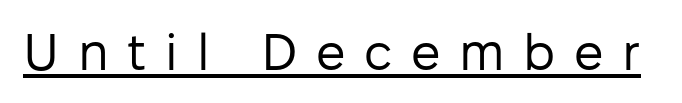
A typesetter would call this proportional, since set widths differ per character. Between one letter and the next there's a generous, obvious gap. Every stem runs plumb, perpendicular to the baseline. Underline: present. The font sits on the lighter half of the weight spectrum, regular included.
